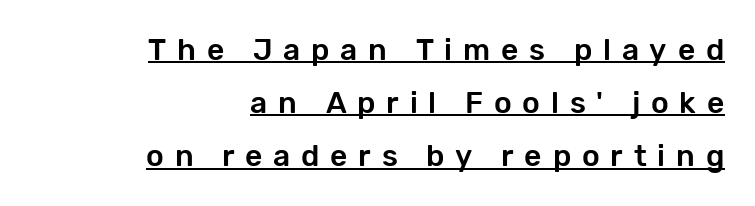
One-word summary of the alignment: right. Style check: upright. Like a heading marked for emphasis, these lines bear an underscore. This sample has the flowing, uneven cadence of proportional lettering.
